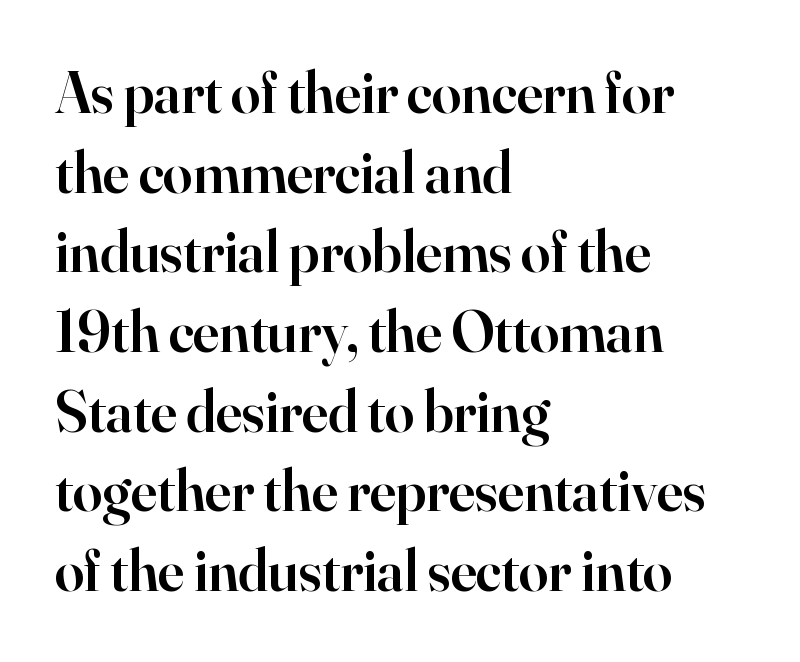
The image shows 59 px semibold serif type, upright; set left-aligned, normal line spacing (1.35x), normal letter spacing, not underlined; high stroke contrast and a small x-height.
